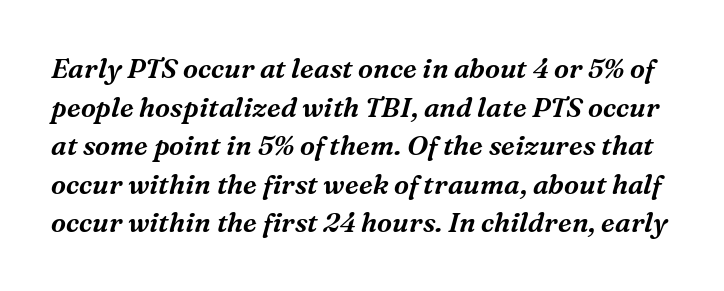
The axis of the letterforms is tilted away from vertical. In terms of leading, this rendering sits right in the middle. Bare-footed words on every line. Spacing between characters is what you'd get straight out of the box.
